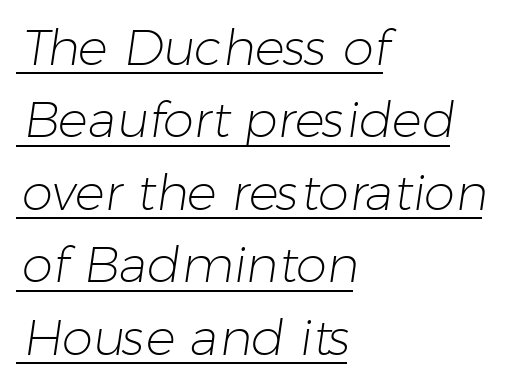
A classic flush-left, rag-right setting is used for this passage. How are the letters spaced? Ordinarily, with no added tracking. No heavy texture on the line: the type isn't bold. Evenly set lines give the paragraph a standard silhouette. A typesetter would label this face a sans.
